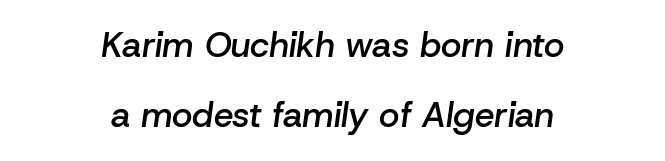
Honestly, the letter spacing is just normal — you wouldn't notice it. You could not count columns in this text — the font is proportionally spaced. Typesetter's note: demi weight, one step under bold. You could fit nearly another row in the gap between these rows. Style check: oblique.
